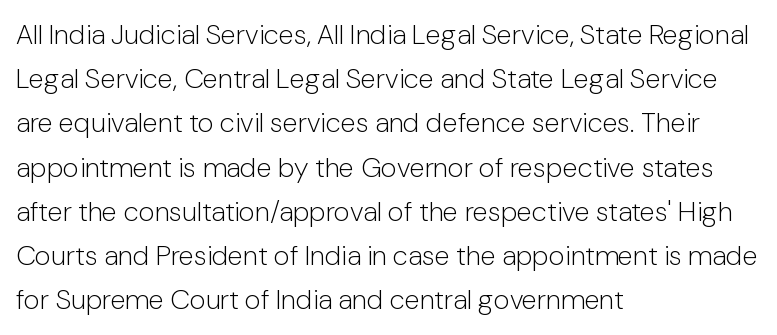
The image shows 28 px light sans-serif type, upright; set left-aligned, normal line spacing (1.58x), normal letter spacing, not underlined; low stroke contrast and a medium x-height.
